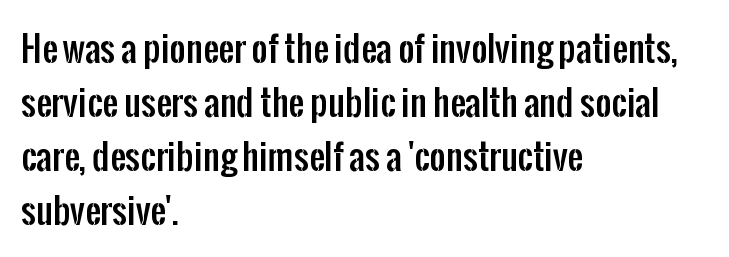
The passage shown stacks its lines at a standard gap. A typesetter would call this zero additional tracking. Does the lettering tilt? It doesn't — this is upright. Casual observation: everything's shoved over to the left. Check where the strokes stop: nothing finishes them off — pure sans.
